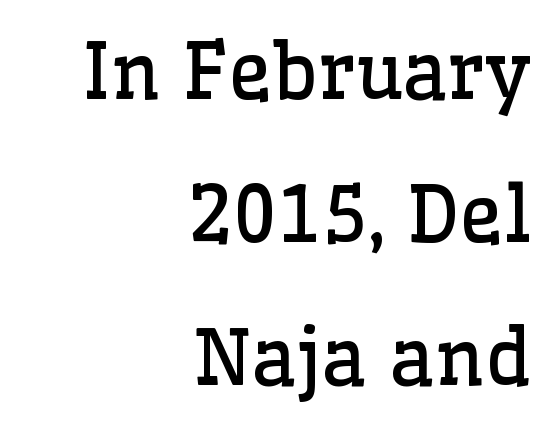
Q: Is the text bold? A: No.
Q: Is the text italic (slanted)? A: No, it is upright.
Q: Is the typeface a serif or a sans-serif typeface? A: Serif.
Q: Is the text underlined? A: No.
Q: How is the paragraph aligned? A: Right-aligned.
Q: Is the spacing between letters normal or unusually wide? A: Normal.
Q: Width (condensed, normal, or wide)? A: Normal.
Q: Stroke contrast? A: Low.
Q: x-height? A: Medium.
Q: Monospaced? A: No.
